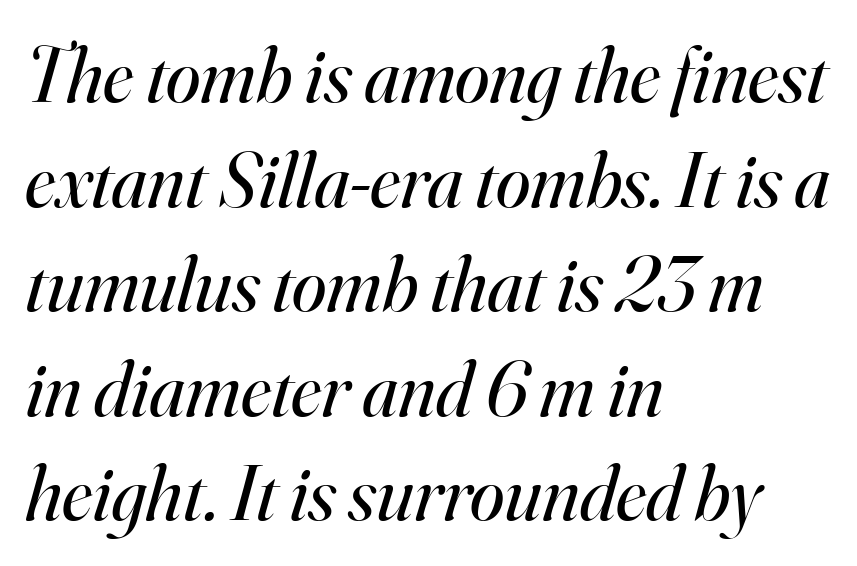
The face used here is proportionally spaced, like ordinary book or web type. The rendering anchors every line to the left-hand side. The glyphs in this specimen are seriffed. Stem width sits at or under what a default text font uses.
